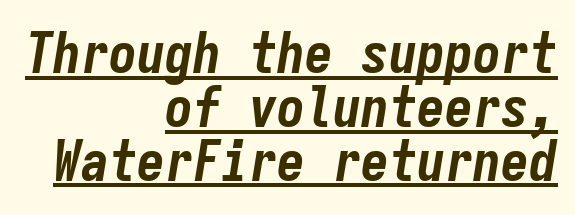
The paragraph has a hard right edge and a soft left edge. This rendering leaves character spacing at its baseline value. These lines are rendered in a fixed-pitch font. This is underlined copy, the kind a proofreader might mark for attention. Style check: oblique.
